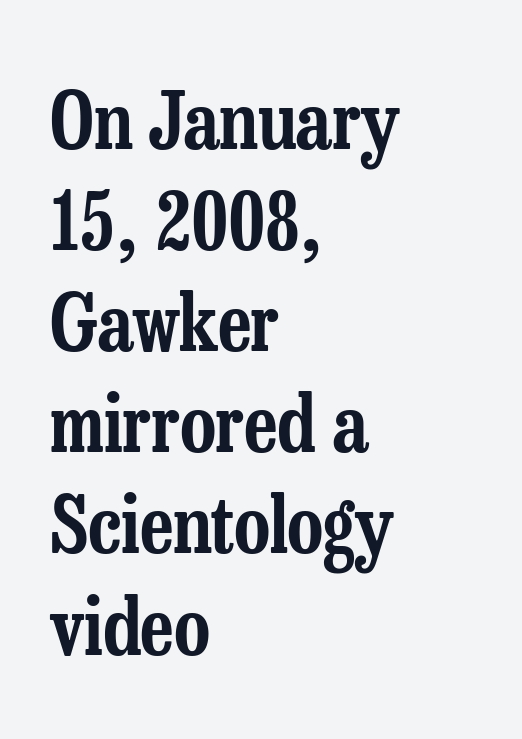
Every stem runs plumb, perpendicular to the baseline. Beneath every word, the page is bare. Looks like regular typesetting: each glyph gets only the width it needs. The lines in this sample share a left origin and differ only in where they stop. Does the type have serifs? Yes, each stem ends in a small foot. Characters follow at the spacing the type designer built in.
